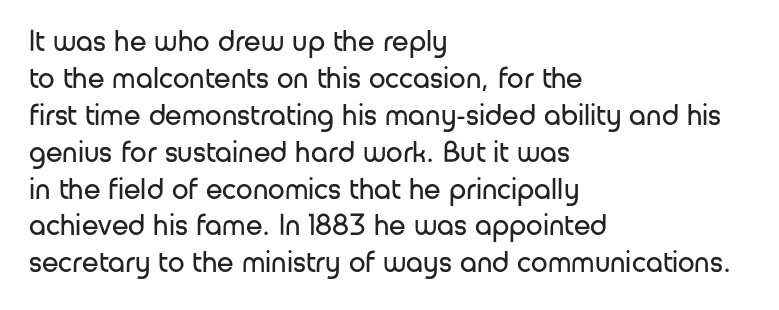
{"serif": "no", "italic": "no", "bold": "no", "weight": "regular", "width": "normal", "stroke_contrast": "low", "x_height": "medium", "monospaced": "no", "underline": "no", "align": "left", "line_spacing_ratio": 1.23, "letter_spacing": "normal", "letter_spacing_em": 0.0, "glyph_px": 30}
